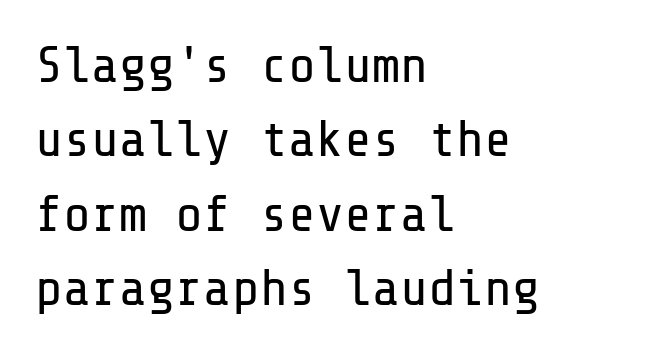
The image shows 52 px regular-weight sans-serif type, upright; set left-aligned, normal line spacing (1.43x), normal letter spacing, not underlined; low stroke contrast and a medium x-height.
